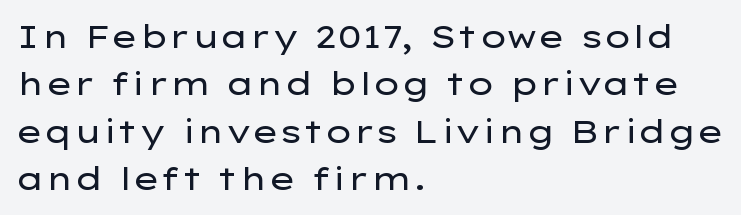
{"serif": "no", "italic": "no", "bold": "no", "weight": "regular", "width": "wide", "stroke_contrast": "low", "x_height": "medium", "monospaced": "no", "underline": "no", "align": "left", "line_spacing": "normal", "line_spacing_ratio": 1.48, "letter_spacing": "normal", "letter_spacing_em": 0.0, "glyph_px": 32}
